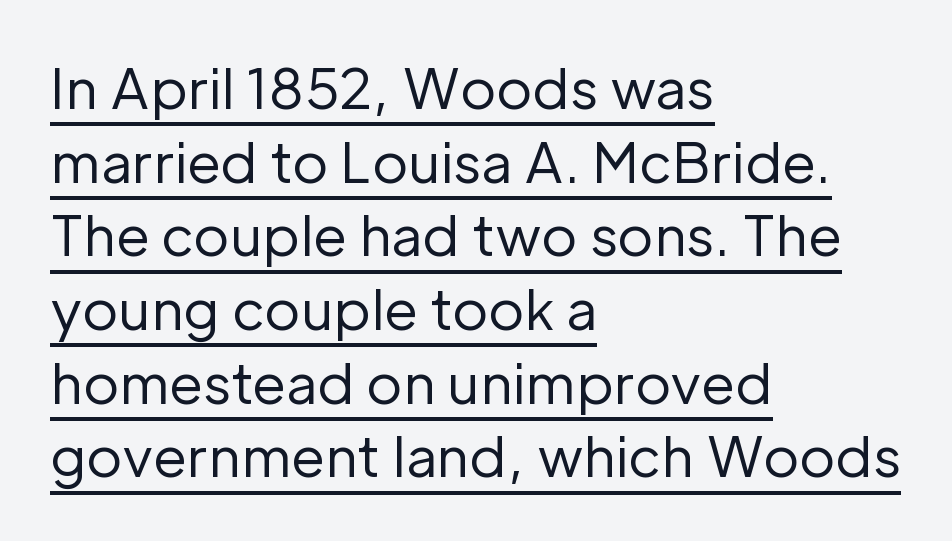
{"serif": "no", "italic": "no", "bold": "no", "weight": "regular", "width": "normal", "stroke_contrast": "low", "x_height": "medium", "monospaced": "no", "underline": "yes", "align": "left", "line_spacing": "normal", "line_spacing_ratio": 1.34, "letter_spacing": "normal", "letter_spacing_em": 0.0, "glyph_px": 55}
